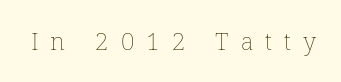
{"italic": "no", "bold": "no", "underline": "no", "letter_spacing": "wide", "letter_spacing_em": 0.5, "glyph_px": 24}
